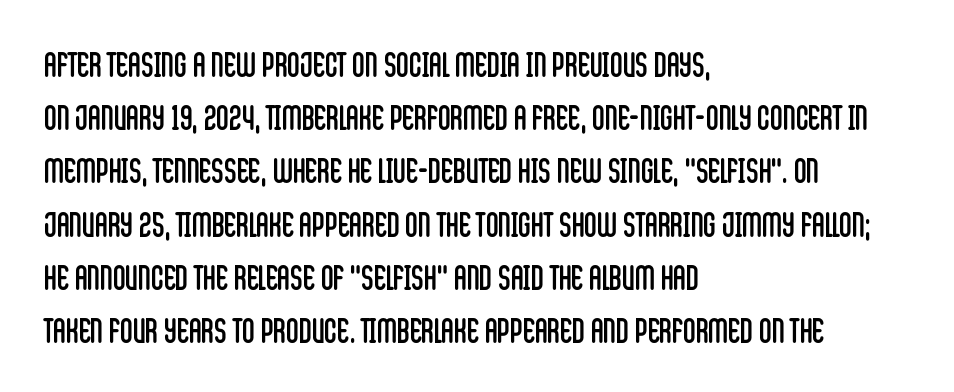
The text was rendered using a sans face with plain stroke endings. Nobody touched the tracking dial on this one. Here the designer chose a conventional face with non-uniform glyph widths. Horizontal alignment here is leftward, the default for most running prose. Only glyphs here, with clear space below each row.
